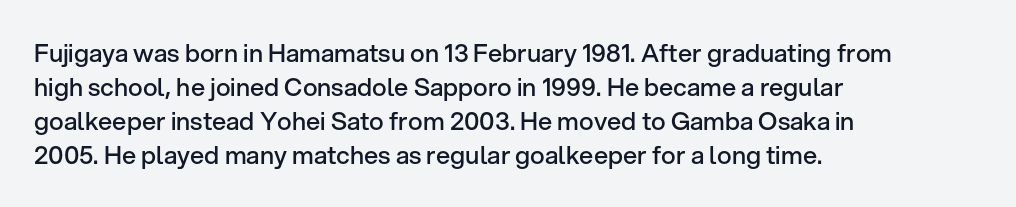
Q: Is the text bold? A: Semi-bold.
Q: Is the text italic (slanted)? A: No, it is upright.
Q: Is the text underlined? A: No.
Q: How is the paragraph aligned? A: Left-aligned.
Q: Is the spacing between letters normal or unusually wide? A: Normal.
Q: Is the spacing between lines tight, normal or loose? A: Normal.
